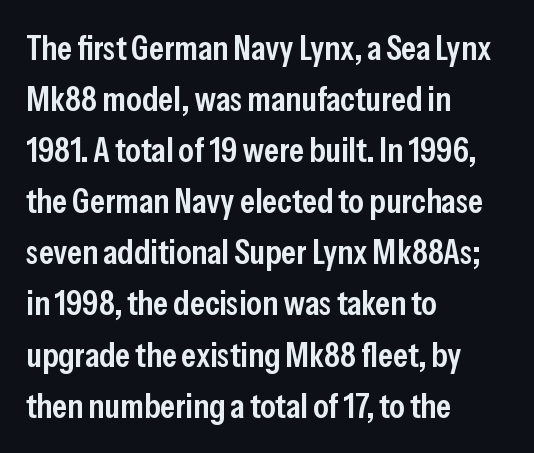
The image shows 35 px semibold, condensed sans-serif type, upright; set left-aligned, normal line spacing (1.46x), normal letter spacing, not underlined; low stroke contrast and a medium x-height.
